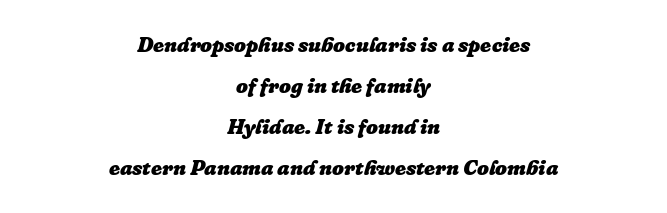
The image shows 21 px bold type, italic (leaning right); set centered, loose line spacing (1.96x), normal letter spacing, not underlined.
